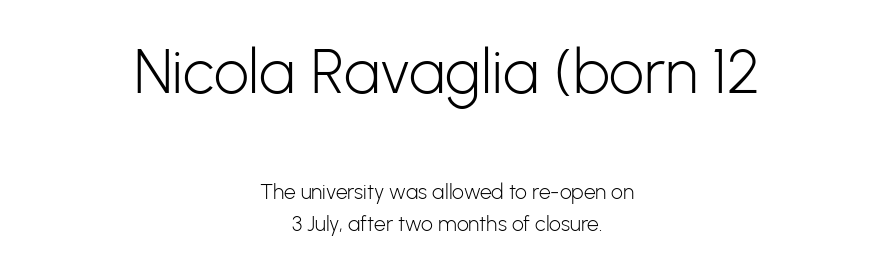
Every character sits straight up, as roman type does. The space between consecutive lines is moderate. Here the first block reads like a headline and the second like body copy. A typesetter would call this zero additional tracking. Here the designer chose a conventional face with non-uniform glyph widths.
